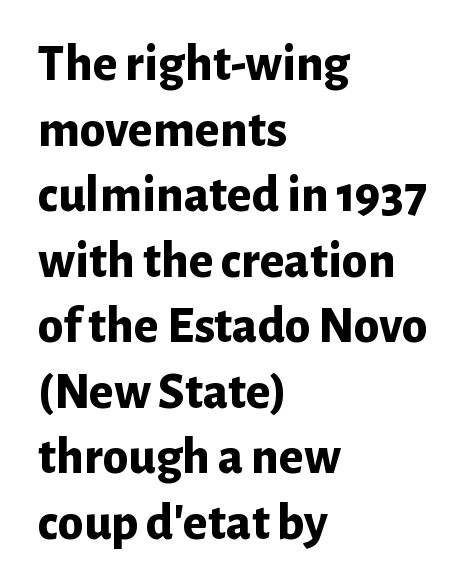
{"serif": "no", "italic": "no", "bold": "yes", "weight": "bold", "width": "normal", "stroke_contrast": "low", "x_height": "medium", "monospaced": "no", "underline": "no", "align": "left", "line_spacing": "normal", "line_spacing_ratio": 1.26, "letter_spacing": "normal", "letter_spacing_em": 0.0, "glyph_px": 52}
